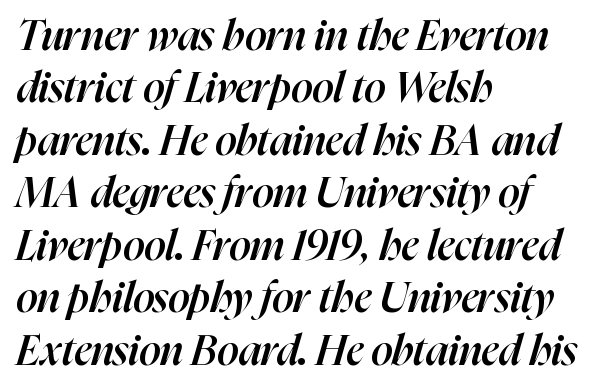
An italicized treatment has been applied to the whole sample. Bare-footed words on every line. Slightly chunky letters — semibold, I'd say, not full bold. The rows are spaced the way most documents space them. Nothing unusual about the tracking: characters are spaced as the font intends. Each line starts at the same left margin while the right side varies.
